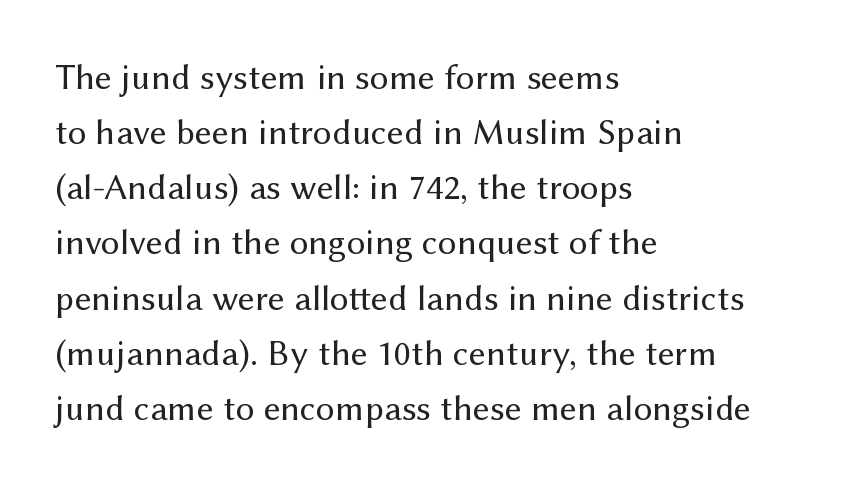
Vertical strokes here are truly vertical. Reading down the column, the eye jumps a familiar distance to each next line. Spacing verdict: proportional, widths tailored to each character. Weight: regular or lighter. Any mark beneath the type? The region is blank.
